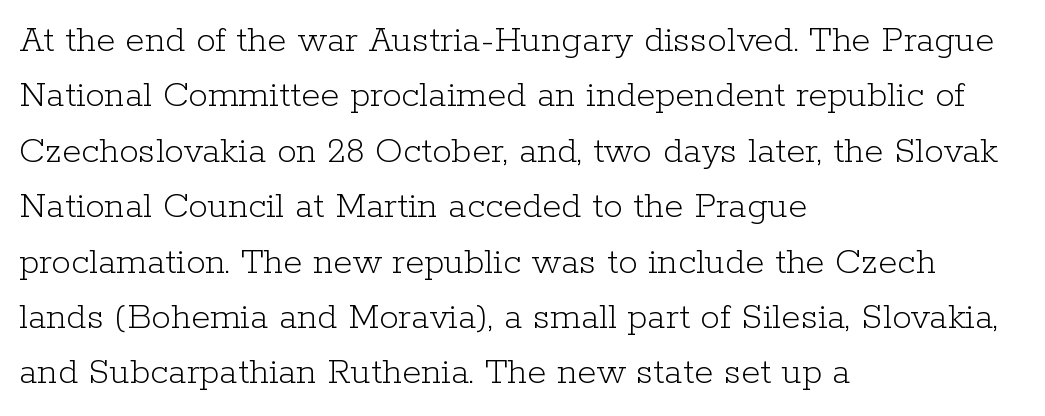
{"serif": "yes", "italic": "no", "bold": "no", "weight": "light", "width": "normal", "stroke_contrast": "low", "x_height": "medium", "monospaced": "no", "underline": "no", "align": "left", "line_spacing": "normal", "line_spacing_ratio": 1.42, "letter_spacing": "normal", "letter_spacing_em": 0.0, "glyph_px": 39}
